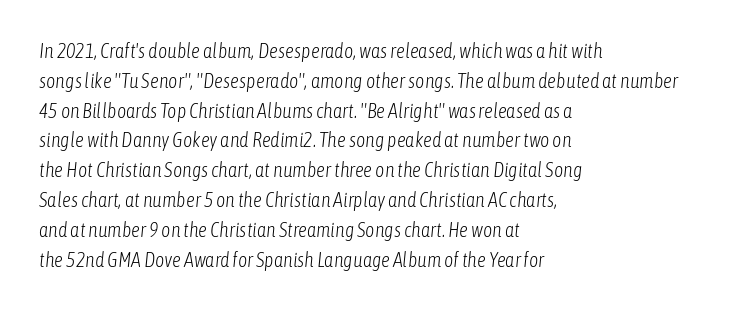
Q: Is the text bold? A: No.
Q: Is the text italic (slanted)? A: Yes, it leans right by about 6 degrees.
Q: Is the text underlined? A: No.
Q: How is the paragraph aligned? A: Left-aligned.
Q: Is the spacing between letters normal or unusually wide? A: Normal.
Q: Is the spacing between lines tight, normal or loose? A: Normal.
